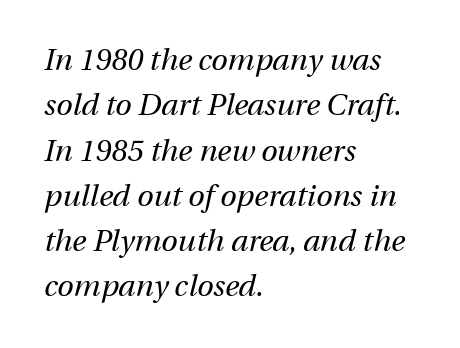
Q: Is the text bold? A: No.
Q: Is the text italic (slanted)? A: Yes, it leans right by about 12 degrees.
Q: Is the text underlined? A: No.
Q: How is the paragraph aligned? A: Left-aligned.
Q: Is the spacing between letters normal or unusually wide? A: Normal.
Q: Is the spacing between lines tight, normal or loose? A: Normal.
Q: Width (condensed, normal, or wide)? A: Normal.
Q: Stroke contrast? A: Medium.
Q: x-height? A: Medium.
Q: Monospaced? A: No.
